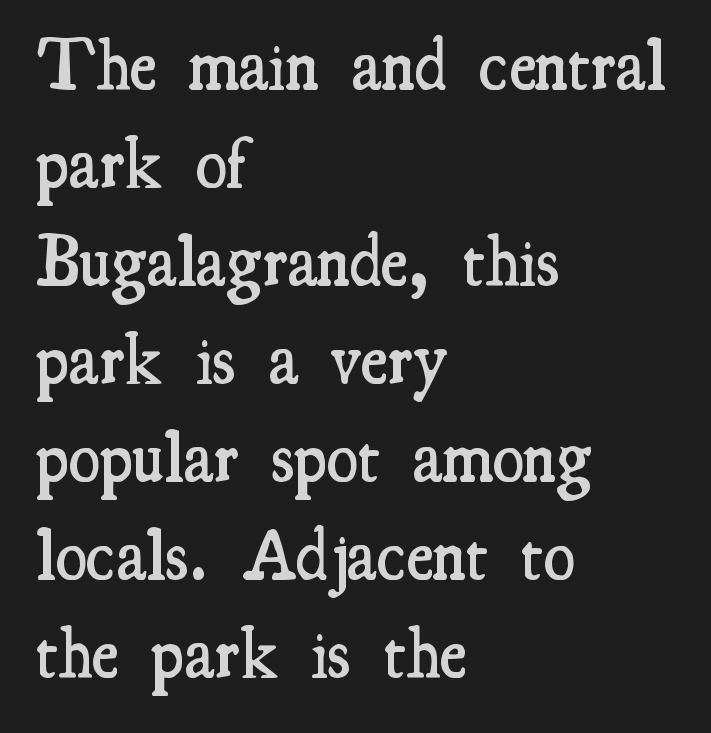
{"serif": "yes", "italic": "no", "bold": "semi", "weight": "semibold", "width": "condensed", "stroke_contrast": "medium", "x_height": "small", "monospaced": "no", "underline": "no", "align": "left", "line_spacing": "normal", "line_spacing_ratio": 1.36, "letter_spacing": "normal", "letter_spacing_em": 0.0, "glyph_px": 72}
